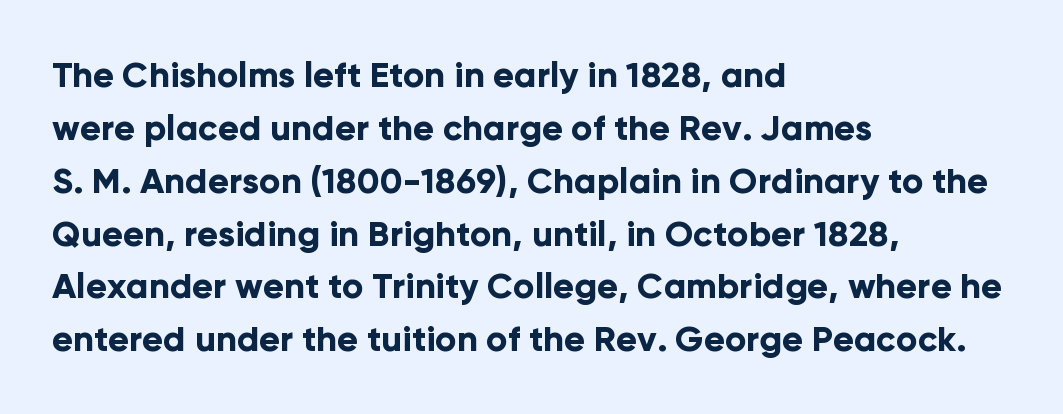
The image shows 35 px bold sans-serif type, upright; set left-aligned, normal line spacing (1.51x), normal letter spacing, not underlined; low stroke contrast and a medium x-height.
